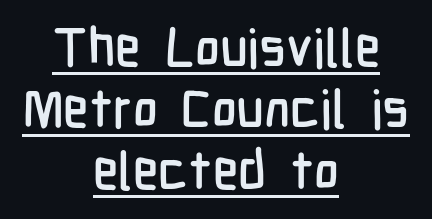
The image shows 53 px condensed sans-serif type, upright; set centered, line spacing 1.16x, normal letter spacing, underlined; low stroke contrast and a medium x-height.
